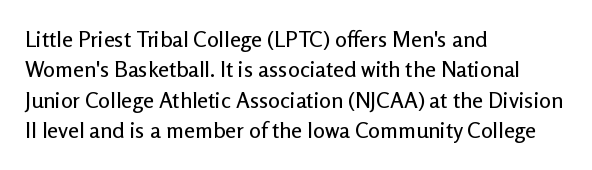
{"italic": "no", "underline": "no", "align": "left", "line_spacing": "normal", "line_spacing_ratio": 1.38, "letter_spacing": "normal", "letter_spacing_em": 0.0, "glyph_px": 22}
